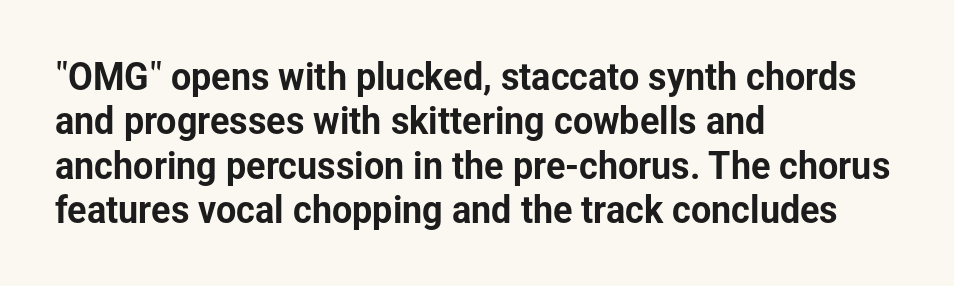
Q: Is the text italic (slanted)? A: No, it is upright.
Q: Is the typeface a serif or a sans-serif typeface? A: Sans-serif.
Q: Is the text underlined? A: No.
Q: How is the paragraph aligned? A: Left-aligned.
Q: Is the spacing between letters normal or unusually wide? A: Normal.
Q: Width (condensed, normal, or wide)? A: Normal.
Q: Stroke contrast? A: Low.
Q: x-height? A: Medium.
Q: Monospaced? A: No.
